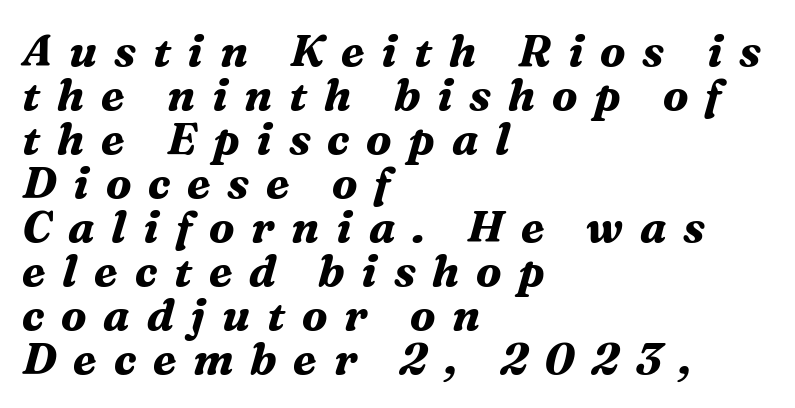
{"serif": "yes", "italic": "yes", "lean": "right", "slant_degrees": 16, "bold": "yes", "weight": "bold", "width": "normal", "stroke_contrast": "medium", "x_height": "medium", "monospaced": "no", "underline": "no", "align": "left", "line_spacing": "tight", "line_spacing_ratio": 1.0, "letter_spacing": "wide", "letter_spacing_em": 0.38, "glyph_px": 44}
